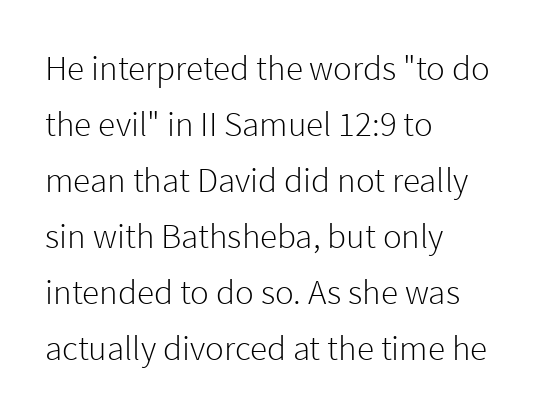
Q: Is the text bold? A: No.
Q: Is the text italic (slanted)? A: No, it is upright.
Q: Is the typeface a serif or a sans-serif typeface? A: Sans-serif.
Q: Is the text underlined? A: No.
Q: How is the paragraph aligned? A: Left-aligned.
Q: Is the spacing between letters normal or unusually wide? A: Normal.
Q: Is the spacing between lines tight, normal or loose? A: Normal.
Q: Width (condensed, normal, or wide)? A: Normal.
Q: x-height? A: Medium.
Q: Monospaced? A: No.
